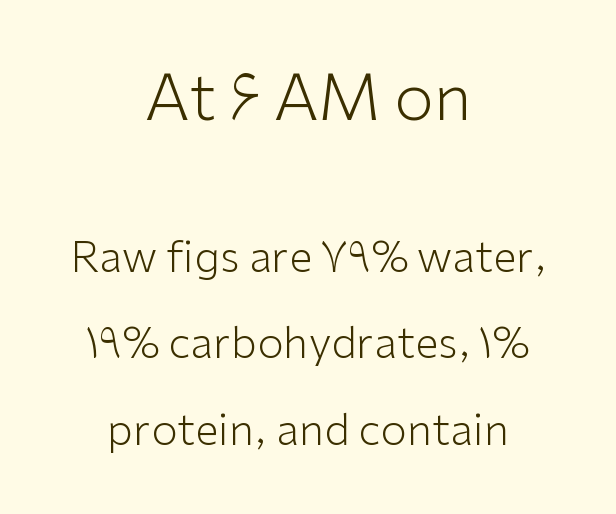
Q: Is the text bold? A: No.
Q: Is the text italic (slanted)? A: No, it is upright.
Q: Is the typeface a serif or a sans-serif typeface? A: Sans-serif.
Q: Is the text underlined? A: No.
Q: How is the paragraph aligned? A: Centered.
Q: Is the spacing between letters normal or unusually wide? A: Normal.
Q: Is the spacing between lines tight, normal or loose? A: Loose.
Q: Which block of text is set in a larger size, the first (top) or the second (bottom)? A: The first (top) one.
Q: Width (condensed, normal, or wide)? A: Normal.
Q: Stroke contrast? A: Low.
Q: x-height? A: Medium.
Q: Monospaced? A: No.
